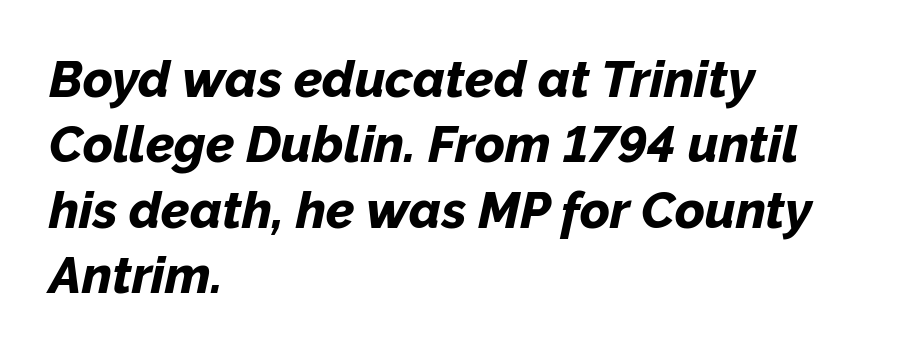
The image shows 51 px bold type, italic (leaning right); set left-aligned, normal line spacing (1.28x), normal letter spacing, not underlined; low stroke contrast and a medium x-height.
